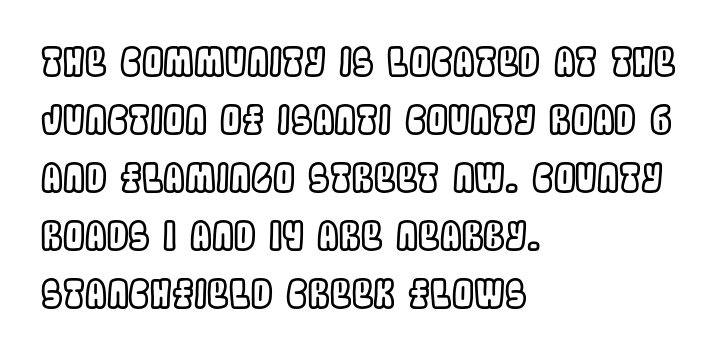
Q: Is the text italic (slanted)? A: No, it is upright.
Q: Is the text underlined? A: No.
Q: How is the paragraph aligned? A: Left-aligned.
Q: Is the spacing between letters normal or unusually wide? A: Normal.
Q: Is the spacing between lines tight, normal or loose? A: Normal.
Q: Width (condensed, normal, or wide)? A: Condensed.
Q: x-height? A: Large.
Q: Monospaced? A: No.
